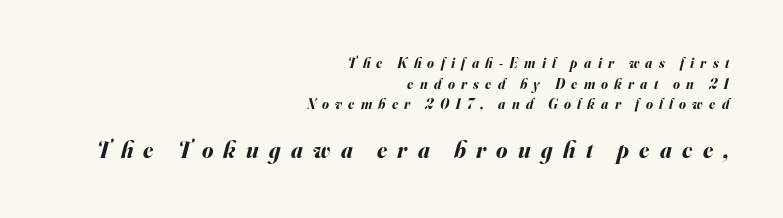
Q: Is the text bold? A: Yes.
Q: Is the text italic (slanted)? A: Yes, it leans right by about 16 degrees.
Q: Is the text underlined? A: No.
Q: How is the paragraph aligned? A: Right-aligned.
Q: Is the spacing between letters normal or unusually wide? A: Unusually wide.
Q: Is the spacing between lines tight, normal or loose? A: Normal.
Q: Which block of text is set in a larger size, the first (top) or the second (bottom)? A: The second (bottom) one.
